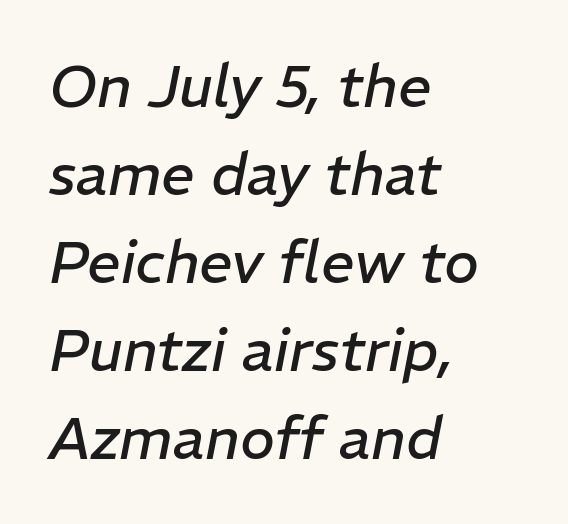
Q: Is the text bold? A: No.
Q: Is the text italic (slanted)? A: Yes, it leans right by about 11 degrees.
Q: Is the text underlined? A: No.
Q: How is the paragraph aligned? A: Left-aligned.
Q: Is the spacing between letters normal or unusually wide? A: Normal.
Q: Is the spacing between lines tight, normal or loose? A: Normal.
Q: Width (condensed, normal, or wide)? A: Normal.
Q: Stroke contrast? A: Low.
Q: x-height? A: Medium.
Q: Monospaced? A: No.
